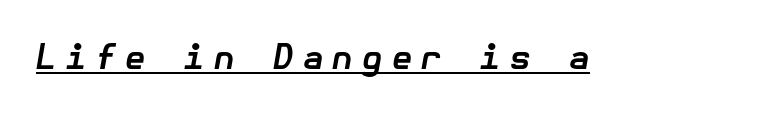
The image shows 33 px bold type, italic (leaning right); set unusually wide letter spacing (+0.28 em), underlined; low stroke contrast and a medium x-height.
